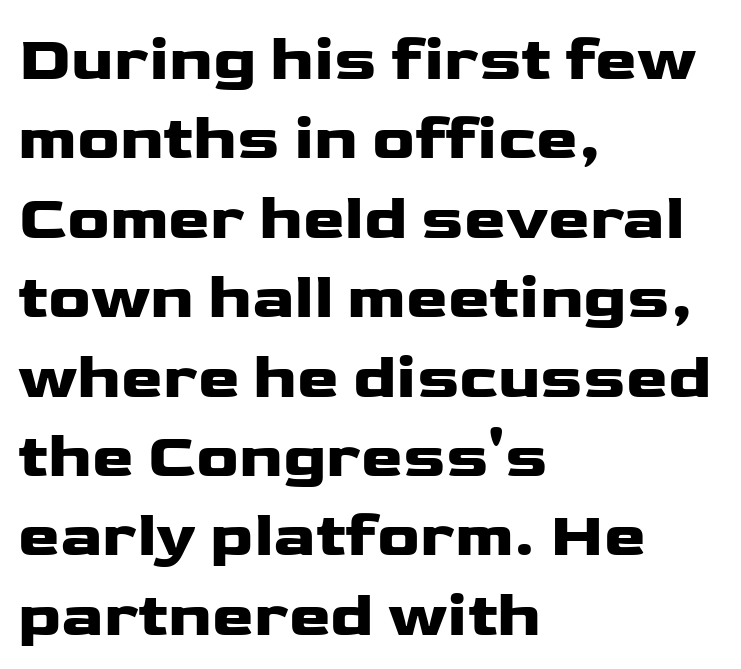
The image shows 63 px wide sans-serif type, upright; set left-aligned, normal line spacing (1.26x), normal letter spacing, not underlined; low stroke contrast and a medium x-height.
